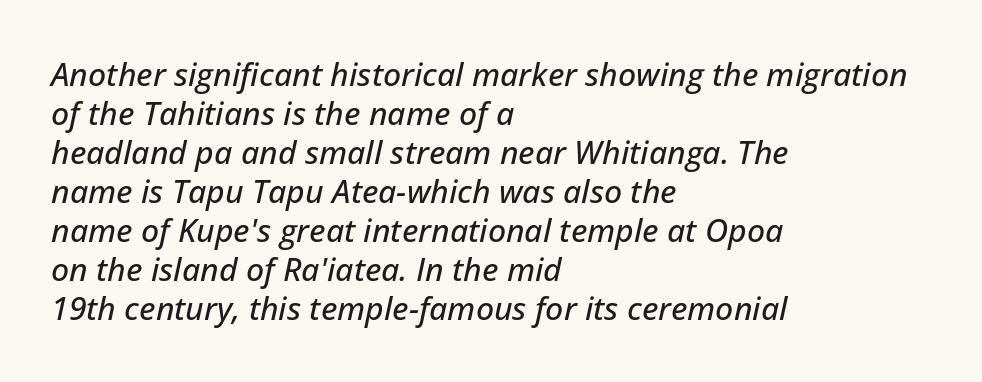
Q: Is the text italic (slanted)? A: Yes, it leans right by about 12 degrees.
Q: Is the text underlined? A: No.
Q: How is the paragraph aligned? A: Left-aligned.
Q: Is the spacing between letters normal or unusually wide? A: Normal.
Q: Width (condensed, normal, or wide)? A: Normal.
Q: Stroke contrast? A: Low.
Q: x-height? A: Medium.
Q: Monospaced? A: No.
